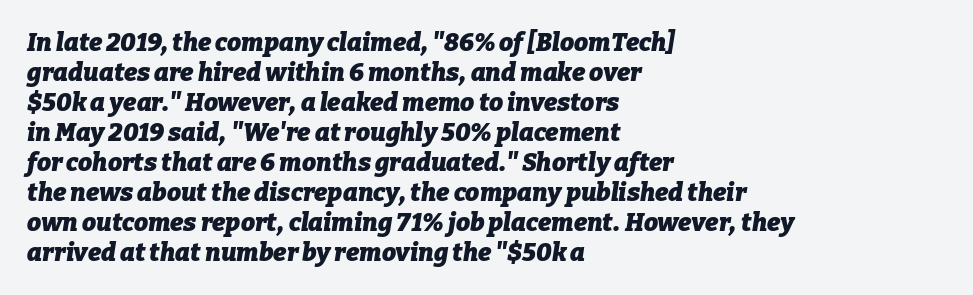
{"italic": "yes", "lean": "right", "slant_degrees": 9, "bold": "yes", "underline": "no", "align": "left", "line_spacing_ratio": 1.2, "letter_spacing": "normal", "letter_spacing_em": 0.0, "glyph_px": 25}
